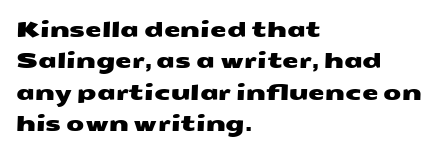
{"underline": "no", "align": "left", "line_spacing": "normal", "line_spacing_ratio": 1.49, "letter_spacing": "normal", "letter_spacing_em": 0.0, "glyph_px": 21}
